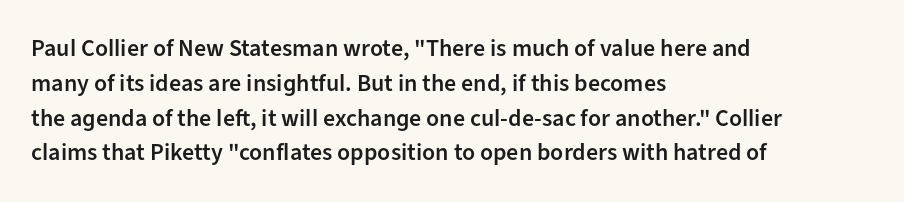
Q: Is the text bold? A: Semi-bold.
Q: Is the text italic (slanted)? A: No, it is upright.
Q: Is the text underlined? A: No.
Q: How is the paragraph aligned? A: Left-aligned.
Q: Is the spacing between letters normal or unusually wide? A: Normal.
Q: Is the spacing between lines tight, normal or loose? A: Normal.
